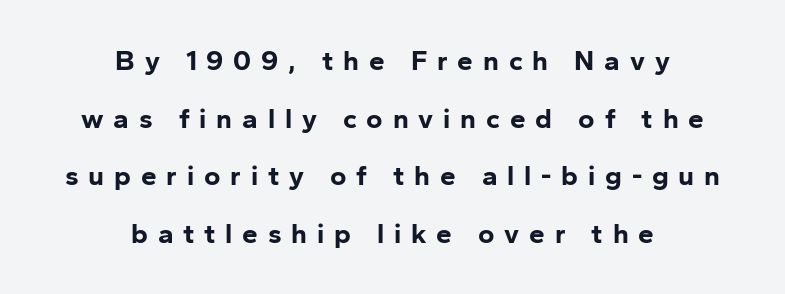
{"serif": "no", "italic": "no", "bold": "yes", "weight": "bold", "width": "normal", "stroke_contrast": "low", "x_height": "medium", "monospaced": "no", "underline": "no", "align": "center", "line_spacing": "loose", "line_spacing_ratio": 2.06, "letter_spacing": "wide", "letter_spacing_em": 0.35, "glyph_px": 28}
